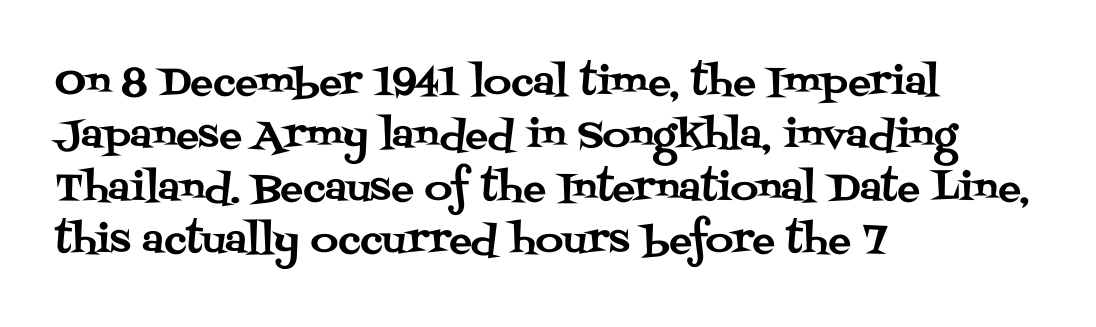
Q: Is the text italic (slanted)? A: No, it is upright.
Q: Is the typeface a serif or a sans-serif typeface? A: Serif.
Q: Is the text underlined? A: No.
Q: How is the paragraph aligned? A: Left-aligned.
Q: Is the spacing between letters normal or unusually wide? A: Normal.
Q: Is the spacing between lines tight, normal or loose? A: Normal.
Q: Width (condensed, normal, or wide)? A: Normal.
Q: Stroke contrast? A: Medium.
Q: x-height? A: Large.
Q: Monospaced? A: No.
